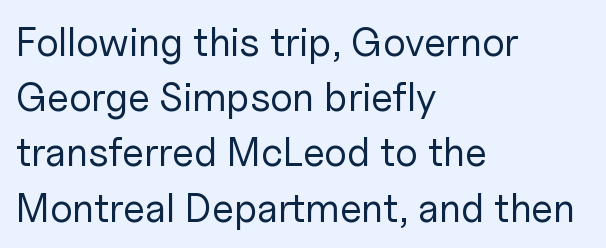
Q: Is the text bold? A: No.
Q: Is the text italic (slanted)? A: No, it is upright.
Q: Is the typeface a serif or a sans-serif typeface? A: Sans-serif.
Q: Is the text underlined? A: No.
Q: How is the paragraph aligned? A: Left-aligned.
Q: Is the spacing between letters normal or unusually wide? A: Normal.
Q: Is the spacing between lines tight, normal or loose? A: Normal.
Q: Width (condensed, normal, or wide)? A: Normal.
Q: Stroke contrast? A: Low.
Q: x-height? A: Medium.
Q: Monospaced? A: No.
